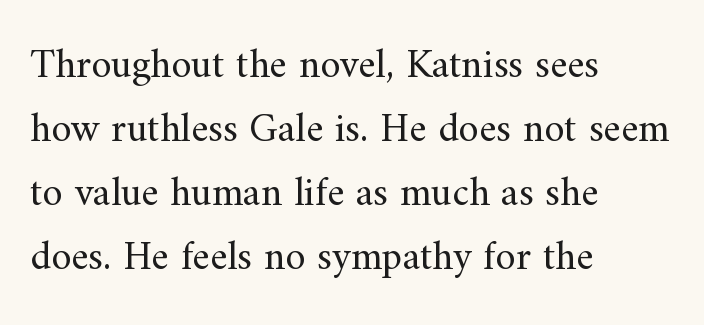
Q: Is the text bold? A: No.
Q: Is the text italic (slanted)? A: No, it is upright.
Q: Is the typeface a serif or a sans-serif typeface? A: Serif.
Q: Is the text underlined? A: No.
Q: How is the paragraph aligned? A: Left-aligned.
Q: Is the spacing between letters normal or unusually wide? A: Normal.
Q: Is the spacing between lines tight, normal or loose? A: Normal.
Q: Width (condensed, normal, or wide)? A: Normal.
Q: Stroke contrast? A: Medium.
Q: x-height? A: Small.
Q: Monospaced? A: No.
